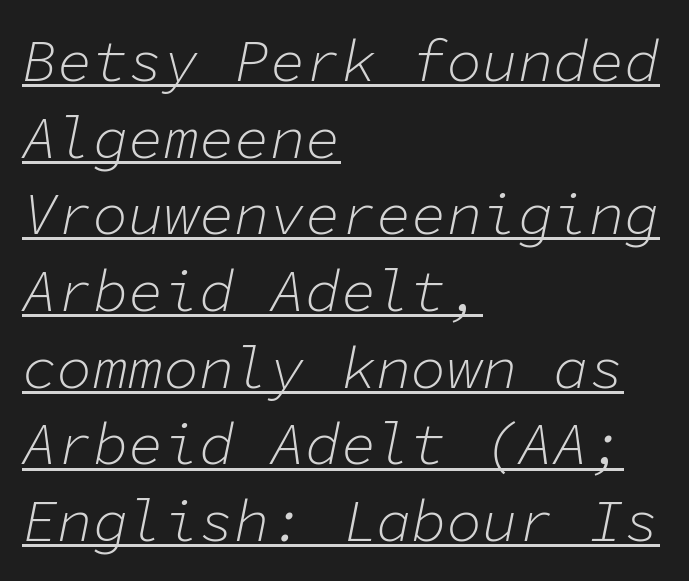
Q: Is the text bold? A: No.
Q: Is the text italic (slanted)? A: Yes, it leans right by about 11 degrees.
Q: Is the text underlined? A: Yes.
Q: How is the paragraph aligned? A: Left-aligned.
Q: Is the spacing between letters normal or unusually wide? A: Normal.
Q: Is the spacing between lines tight, normal or loose? A: Normal.
Q: Width (condensed, normal, or wide)? A: Normal.
Q: Stroke contrast? A: Low.
Q: x-height? A: Medium.
Q: Monospaced? A: Yes.
